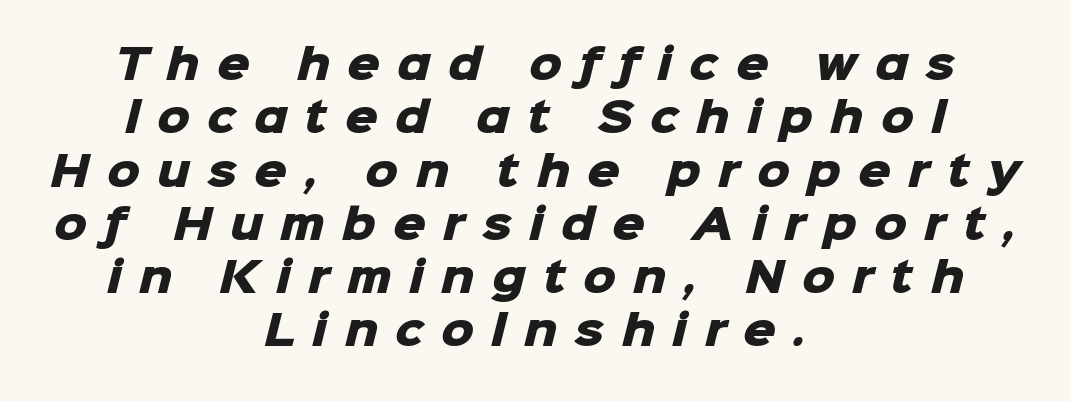
{"serif": "no", "bold": "yes", "weight": "heavy", "width": "normal", "stroke_contrast": "low", "x_height": "medium", "monospaced": "no", "underline": "no", "align": "center", "line_spacing": "normal", "line_spacing_ratio": 1.3, "letter_spacing": "wide", "letter_spacing_em": 0.42, "glyph_px": 41}
